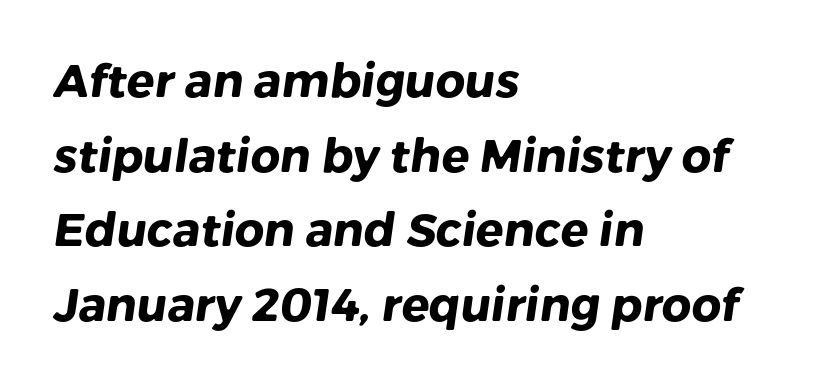
A typesetter would call this proportional, since set widths differ per character. This sample is left-justified, so line endings fall wherever the words run out. A dark, heavy texture on the line: the type is bold. This sample uses a sans-serif face. Summary of vertical rhythm: regular, with standard interline spacing.
